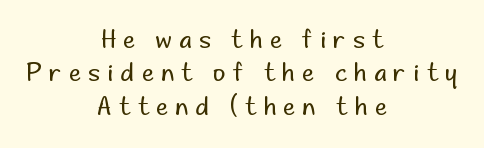
Q: Is the text bold? A: No.
Q: Is the text italic (slanted)? A: No, it is upright.
Q: Is the text underlined? A: No.
Q: How is the paragraph aligned? A: Centered.
Q: Is the spacing between letters normal or unusually wide? A: Unusually wide.
Q: Is the spacing between lines tight, normal or loose? A: Normal.
